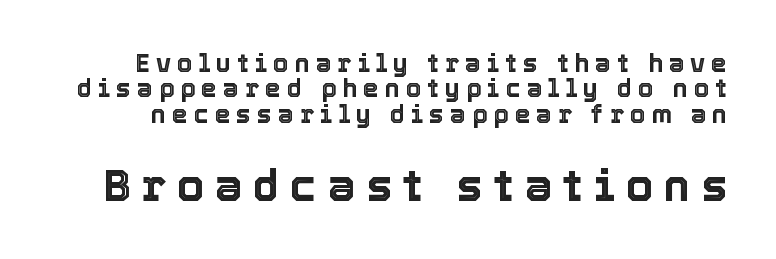
{"italic": "no", "width": "normal", "x_height": "medium", "monospaced": "no", "underline": "no", "line_spacing": "tight", "line_spacing_ratio": 1.02, "letter_spacing": "wide", "letter_spacing_em": 0.24, "larger_block": "second", "size_ratio": 1.76, "glyph_px": 44}
